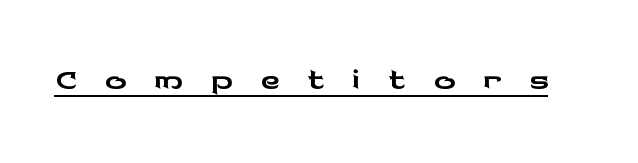
The image shows 54 px wide sans-serif type, upright; set unusually wide letter spacing (+0.5 em), underlined; low stroke contrast and a medium x-height.
